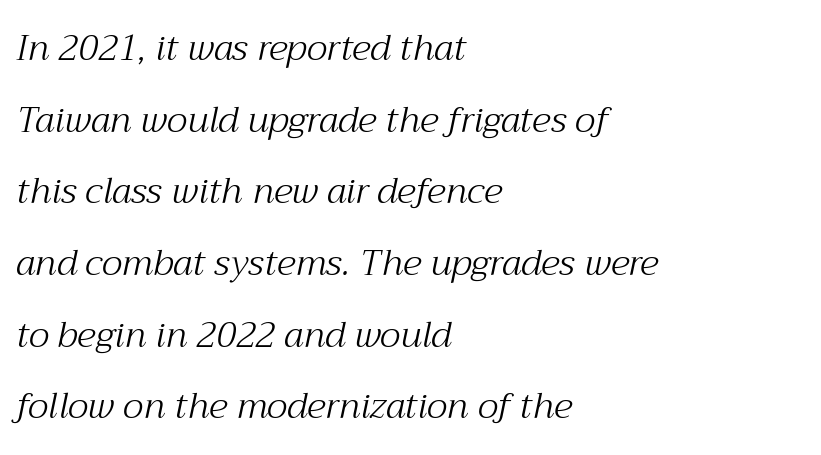
{"serif": "yes", "italic": "yes", "lean": "right", "slant_degrees": 12, "bold": "no", "weight": "light", "width": "normal", "stroke_contrast": "medium", "x_height": "medium", "monospaced": "no", "underline": "no", "align": "left", "line_spacing": "loose", "line_spacing_ratio": 1.99, "letter_spacing": "normal", "letter_spacing_em": 0.0, "glyph_px": 36}
